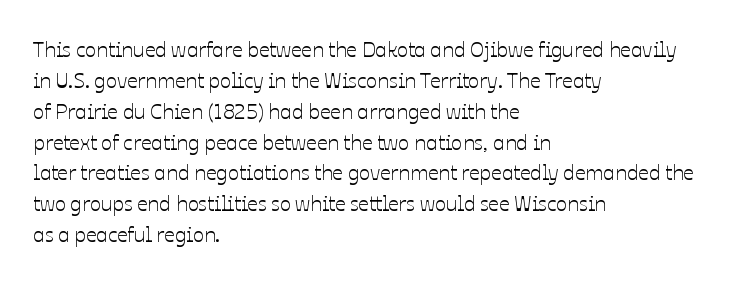
There is no visible air inserted between adjacent glyphs. Alignment: flush left. The words here are not underlined. The axis of the letterforms is exactly vertical. The designer left line spacing at the default.
